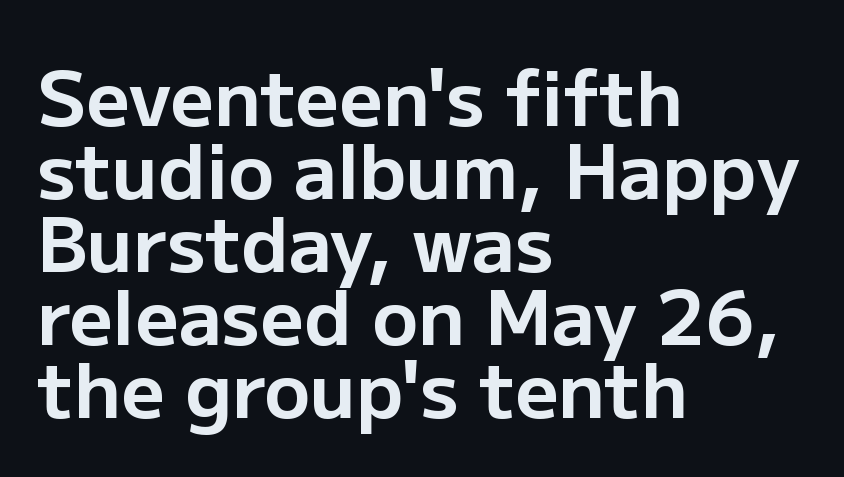
The image shows 76 px bold sans-serif type, upright; set left-aligned, tight line spacing (0.96x), normal letter spacing, not underlined; low stroke contrast and a medium x-height.
